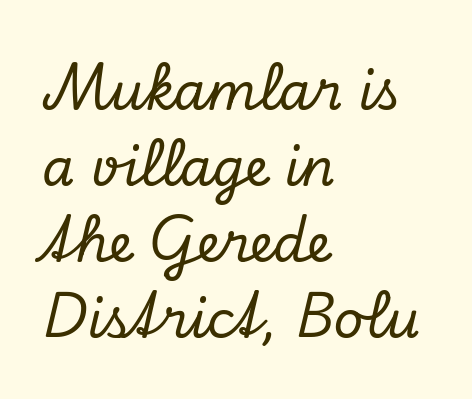
{"serif": "yes", "italic": "yes", "lean": "right", "slant_degrees": 13, "width": "normal", "stroke_contrast": "low", "x_height": "small", "monospaced": "no", "underline": "no", "align": "left", "line_spacing": "normal", "line_spacing_ratio": 1.46, "letter_spacing": "normal", "letter_spacing_em": 0.0, "glyph_px": 52}
